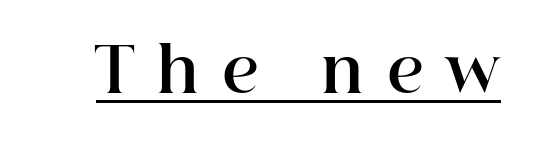
The image shows 62 px bold serif type, upright; set unusually wide letter spacing (+0.38 em), underlined; high stroke contrast and a medium x-height.
